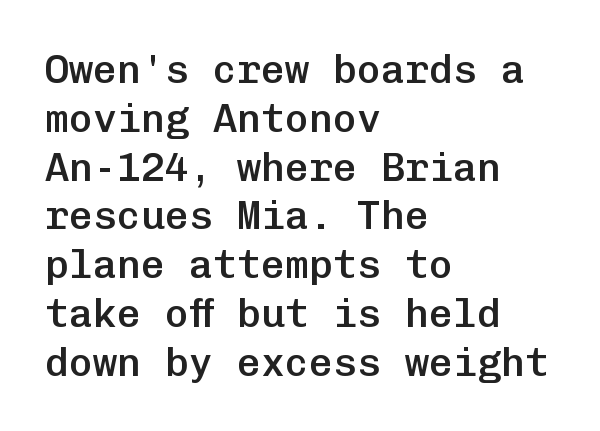
The image shows 40 px semibold sans-serif type, upright, monospaced; set left-aligned, line spacing 1.22x, normal letter spacing, not underlined; low stroke contrast and a medium x-height.
